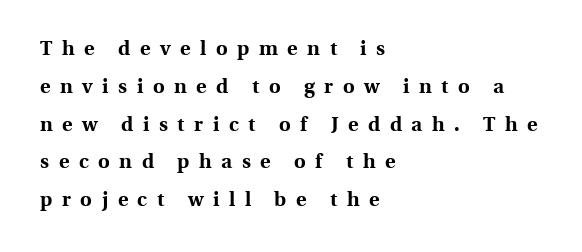
Q: Is the text bold? A: Yes.
Q: Is the text italic (slanted)? A: No, it is upright.
Q: Is the text underlined? A: No.
Q: How is the paragraph aligned? A: Left-aligned.
Q: Is the spacing between letters normal or unusually wide? A: Unusually wide.
